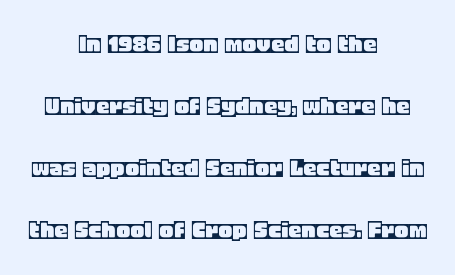
The lettering holds an erect, upright posture throughout. Inter-character spacing is left at the font's built-in metrics. Every row of glyphs is offset so its center matches the block's center. Leading is clearly above the norm, producing a sparse column. Clear beneath every line of the passage.
